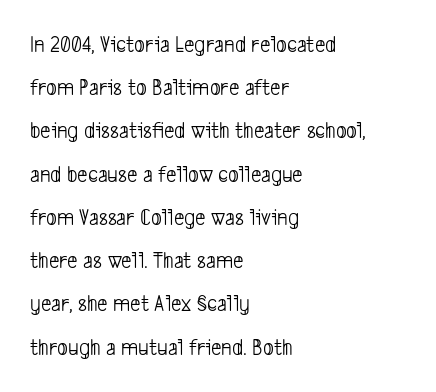
Q: Is the text bold? A: No.
Q: Is the text underlined? A: No.
Q: How is the paragraph aligned? A: Left-aligned.
Q: Is the spacing between letters normal or unusually wide? A: Normal.
